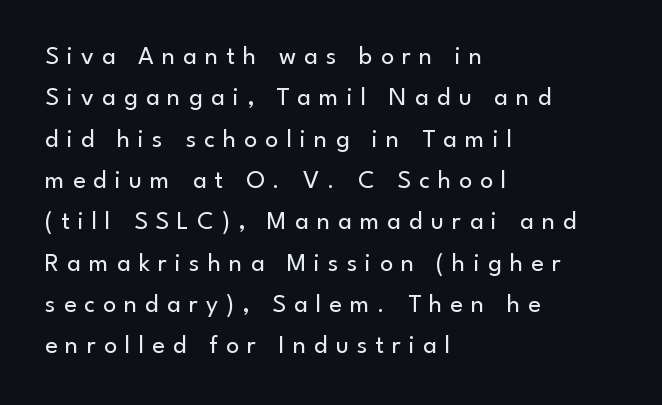
The image shows 26 px text type, upright; set left-aligned, normal line spacing (1.59x), unusually wide letter spacing (+0.31 em), not underlined.
